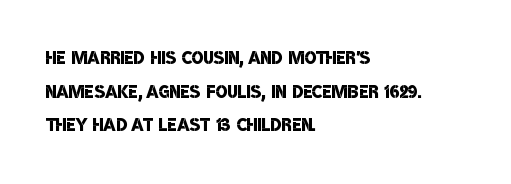
{"bold": "semi", "underline": "no", "align": "left", "line_spacing": "normal", "line_spacing_ratio": 1.35, "letter_spacing": "normal", "letter_spacing_em": 0.0, "glyph_px": 25}
